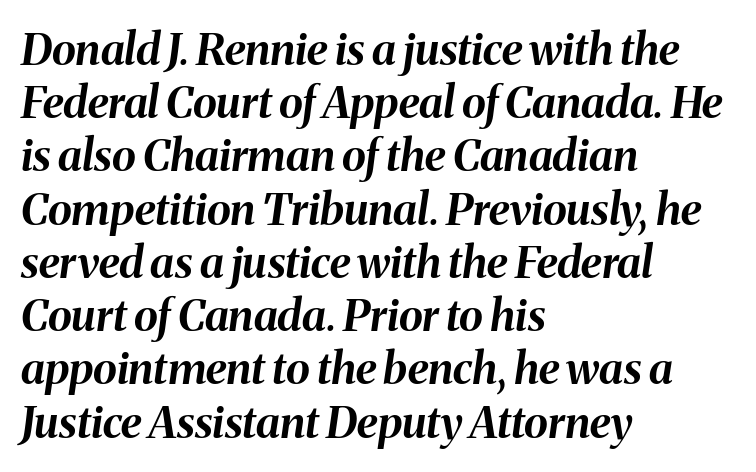
{"italic": "yes", "lean": "right", "slant_degrees": 8, "bold": "yes", "weight": "bold", "width": "normal", "stroke_contrast": "medium", "x_height": "medium", "monospaced": "no", "underline": "no", "align": "left", "line_spacing_ratio": 1.21, "letter_spacing": "normal", "letter_spacing_em": 0.0, "glyph_px": 44}
